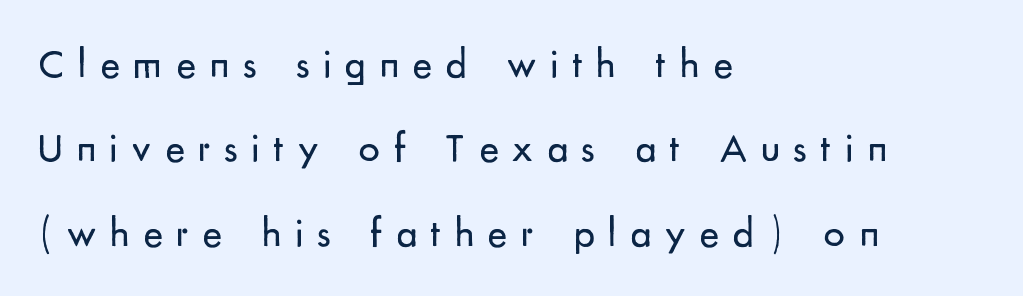
{"serif": "no", "italic": "no", "bold": "no", "weight": "regular", "width": "normal", "stroke_contrast": "low", "x_height": "small", "monospaced": "no", "underline": "no", "align": "left", "line_spacing": "loose", "line_spacing_ratio": 2.01, "letter_spacing": "wide", "letter_spacing_em": 0.32, "glyph_px": 42}
